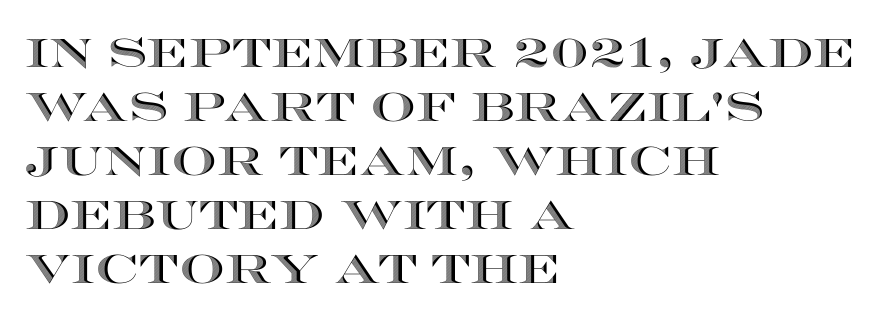
{"italic": "no", "width": "wide", "x_height": "large", "monospaced": "no", "underline": "no", "align": "left", "line_spacing": "normal", "line_spacing_ratio": 1.35, "letter_spacing": "normal", "letter_spacing_em": 0.0, "glyph_px": 40}
